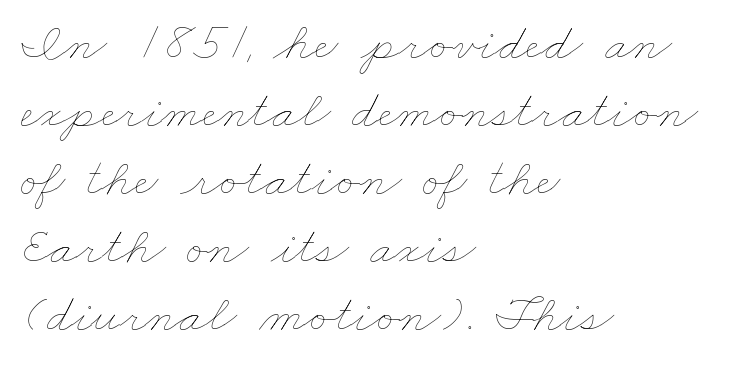
The image shows 54 px thin, wide type; set left-aligned, normal line spacing (1.26x), normal letter spacing, not underlined; low stroke contrast and a small x-height.
